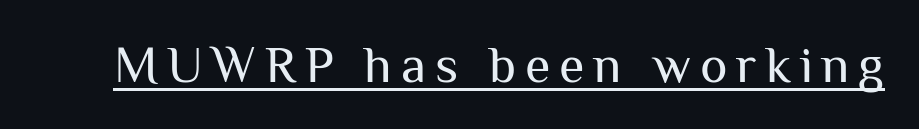
The image shows 52 px regular-weight sans-serif type, upright; set underlined; medium stroke contrast and a medium x-height.
